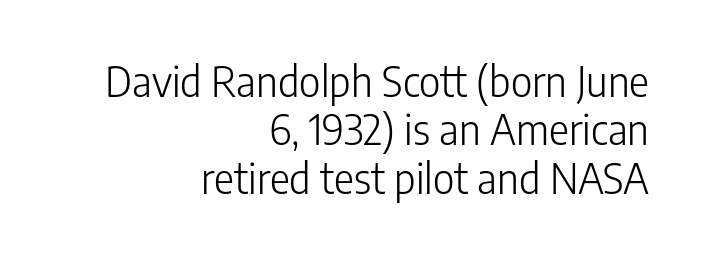
The image shows 42 px light, condensed sans-serif type, upright; set right-aligned, tight line spacing (1.15x), normal letter spacing, not underlined; low stroke contrast and a medium x-height.
